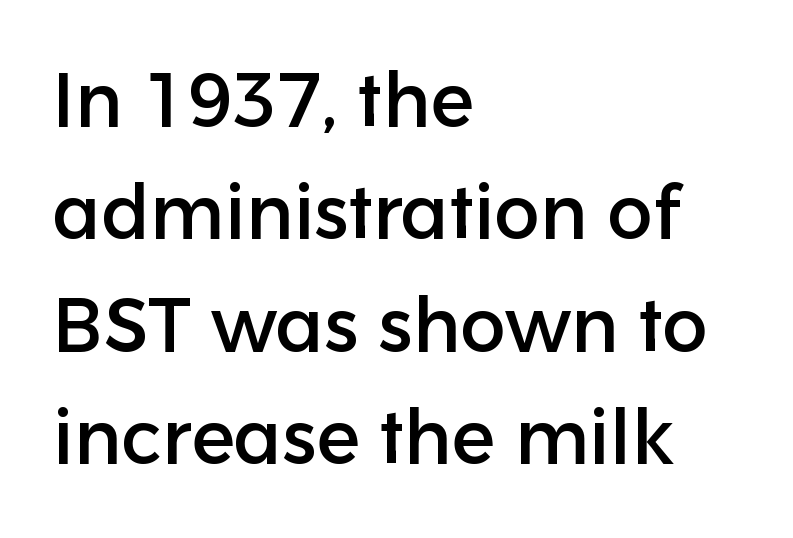
{"serif": "no", "italic": "no", "width": "normal", "stroke_contrast": "low", "x_height": "medium", "monospaced": "no", "underline": "no", "align": "left", "line_spacing": "normal", "line_spacing_ratio": 1.48, "letter_spacing": "normal", "letter_spacing_em": 0.0, "glyph_px": 76}
